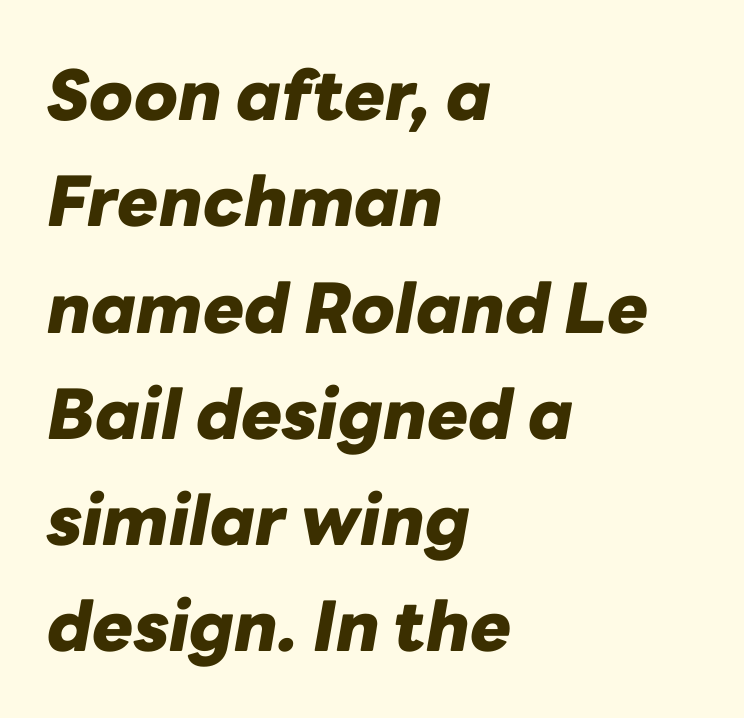
Q: Is the text bold? A: Yes.
Q: Is the text italic (slanted)? A: Yes, it leans right by about 10 degrees.
Q: Is the text underlined? A: No.
Q: How is the paragraph aligned? A: Left-aligned.
Q: Is the spacing between letters normal or unusually wide? A: Normal.
Q: Is the spacing between lines tight, normal or loose? A: Normal.
Q: Width (condensed, normal, or wide)? A: Normal.
Q: Stroke contrast? A: Low.
Q: x-height? A: Medium.
Q: Monospaced? A: No.
